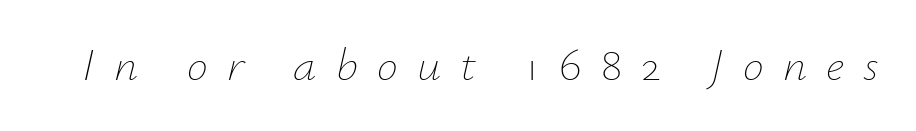
{"italic": "yes", "lean": "right", "slant_degrees": 12, "bold": "no", "weight": "thin", "width": "normal", "stroke_contrast": "low", "x_height": "small", "monospaced": "no", "underline": "no", "letter_spacing": "wide", "letter_spacing_em": 0.41, "glyph_px": 47}
